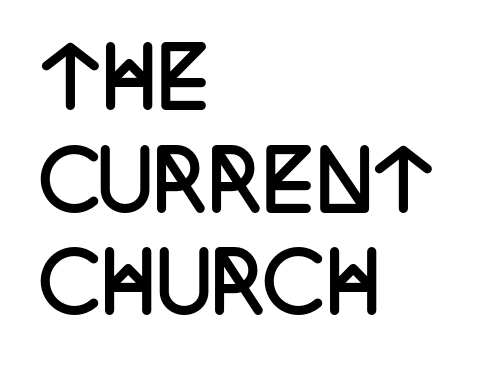
How would I describe the line gaps? Plain and ordinary. The zone under the glyphs is completely vacant. To sum up the face: it has serifs. Upright lettering throughout. Proportional: the letters do not fall into vertical columns.
